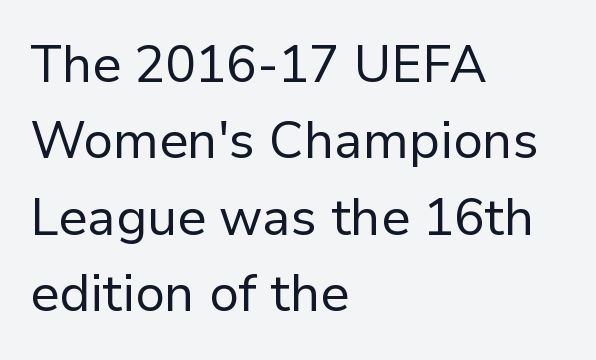
Q: Is the text bold? A: No.
Q: Is the text italic (slanted)? A: No, it is upright.
Q: Is the typeface a serif or a sans-serif typeface? A: Sans-serif.
Q: Is the text underlined? A: No.
Q: How is the paragraph aligned? A: Left-aligned.
Q: Is the spacing between letters normal or unusually wide? A: Normal.
Q: Is the spacing between lines tight, normal or loose? A: Normal.
Q: Width (condensed, normal, or wide)? A: Normal.
Q: Stroke contrast? A: Low.
Q: x-height? A: Medium.
Q: Monospaced? A: No.
